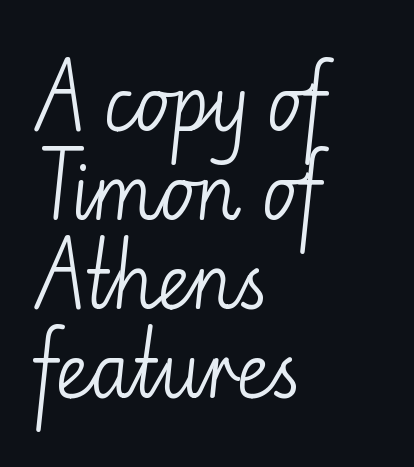
Q: Is the text bold? A: No.
Q: Is the text italic (slanted)? A: Yes.
Q: Is the typeface a serif or a sans-serif typeface? A: Sans-serif.
Q: Is the text underlined? A: No.
Q: How is the paragraph aligned? A: Left-aligned.
Q: Is the spacing between letters normal or unusually wide? A: Normal.
Q: Width (condensed, normal, or wide)? A: Normal.
Q: Stroke contrast? A: Low.
Q: x-height? A: Small.
Q: Monospaced? A: No.
